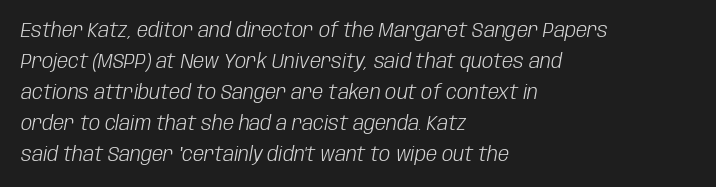
{"italic": "yes", "lean": "right", "slant_degrees": 10, "bold": "no", "underline": "no", "align": "left", "line_spacing": "normal", "line_spacing_ratio": 1.55, "letter_spacing": "normal", "letter_spacing_em": 0.0, "glyph_px": 20}
